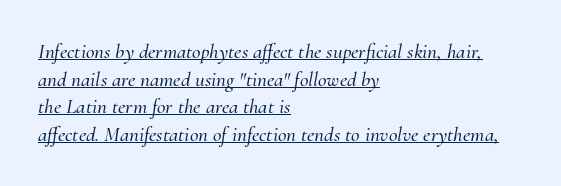
The image shows 21 px text type, italic (leaning right); set left-aligned, normal line spacing (1.31x), normal letter spacing, underlined.
